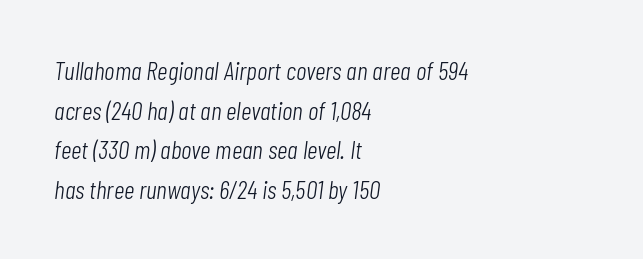
Compared with a typical body face, this is equally light or lighter still. The paragraph shown leans on its left margin. The line-height multiplier appears to be the usual default. The passage shown is not underscored anywhere. Standard letterfit; no display-style spreading of the glyphs.
